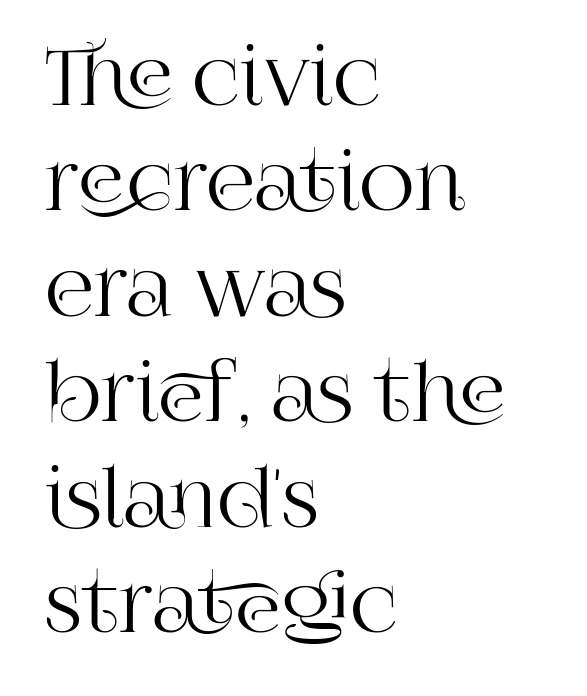
The setting favours the left margin, as ordinary paragraphs usually do. A bare baseline throughout the passage. The glyphs in this specimen are seriffed. The passage shown has conventional tracking throughout. Is this a fixed-width face? No — the glyphs have proportional, varying widths.
